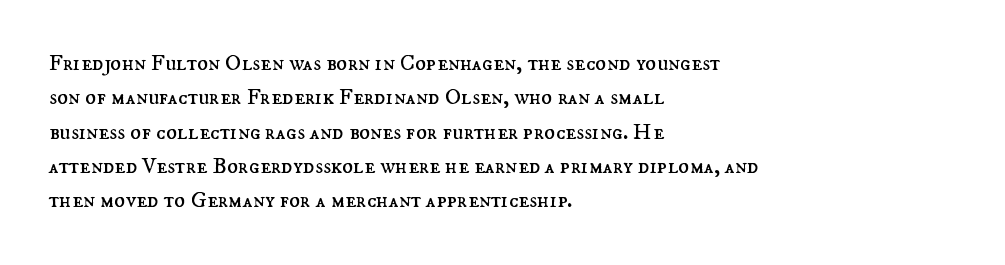
The image shows 23 px text type, upright; set left-aligned, normal line spacing (1.49x), normal letter spacing, not underlined.
